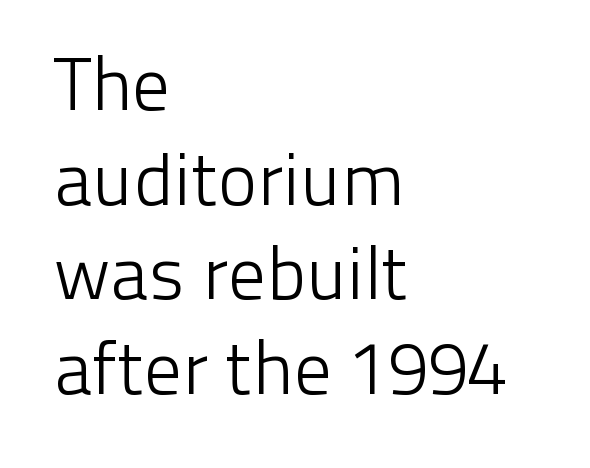
{"serif": "no", "italic": "no", "bold": "no", "weight": "light", "width": "normal", "stroke_contrast": "low", "x_height": "medium", "monospaced": "no", "underline": "no", "align": "left", "line_spacing": "normal", "line_spacing_ratio": 1.28, "letter_spacing": "normal", "letter_spacing_em": 0.0, "glyph_px": 74}
